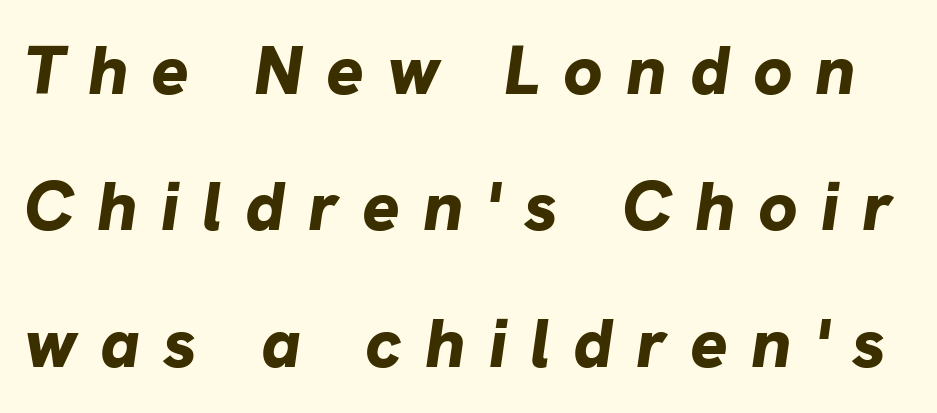
{"italic": "yes", "lean": "right", "slant_degrees": 8, "bold": "yes", "weight": "bold", "width": "normal", "stroke_contrast": "low", "x_height": "medium", "monospaced": "no", "underline": "no", "line_spacing": "loose", "line_spacing_ratio": 1.95, "letter_spacing": "wide", "letter_spacing_em": 0.33, "glyph_px": 70}
